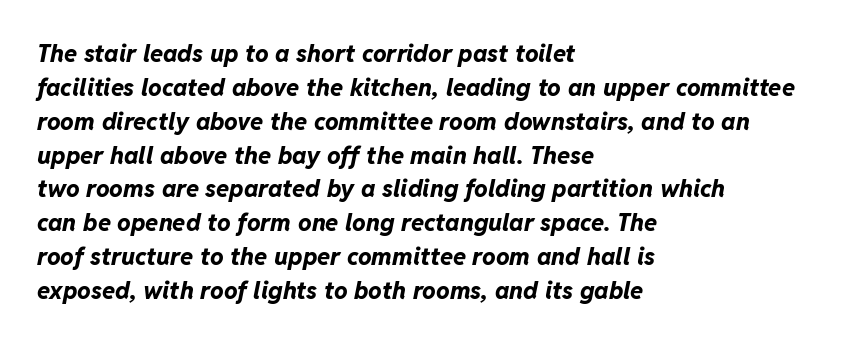
Check under the words: just untouched page. Every row of glyphs begins at an identical x-position on the left. This block has exactly the height ordinary leading produces. Compared with ordinary roman type, these characters are visibly tilted.
